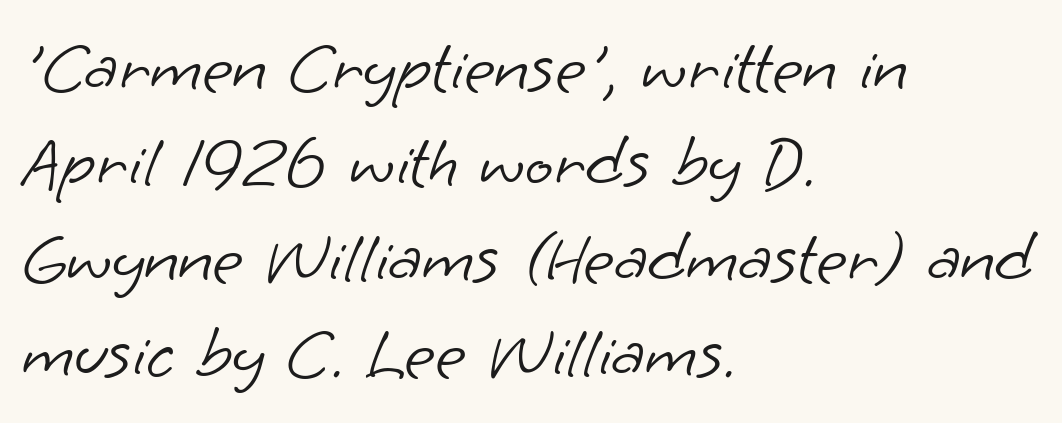
{"serif": "no", "bold": "no", "weight": "light", "width": "normal", "stroke_contrast": "low", "x_height": "small", "monospaced": "no", "underline": "no", "align": "left", "line_spacing": "normal", "line_spacing_ratio": 1.29, "letter_spacing": "normal", "letter_spacing_em": 0.0, "glyph_px": 74}
